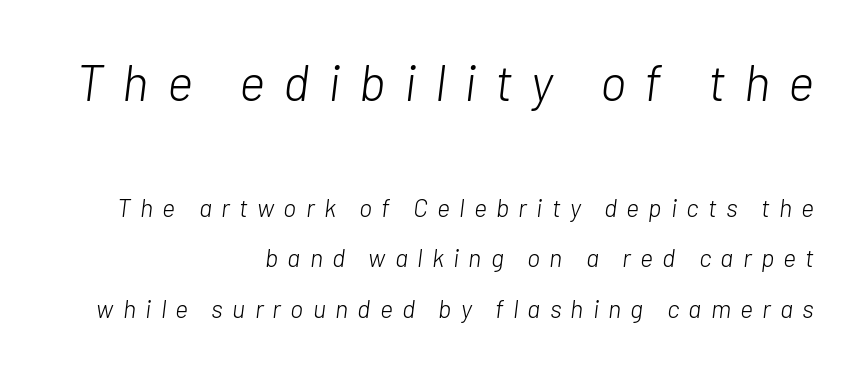
Q: Is the text bold? A: No.
Q: Is the text italic (slanted)? A: Yes, it leans right by about 7 degrees.
Q: Is the text underlined? A: No.
Q: How is the paragraph aligned? A: Right-aligned.
Q: Is the spacing between letters normal or unusually wide? A: Unusually wide.
Q: Is the spacing between lines tight, normal or loose? A: Loose.
Q: Which block of text is set in a larger size, the first (top) or the second (bottom)? A: The first (top) one.
Q: Width (condensed, normal, or wide)? A: Normal.
Q: Stroke contrast? A: Low.
Q: x-height? A: Medium.
Q: Monospaced? A: No.
